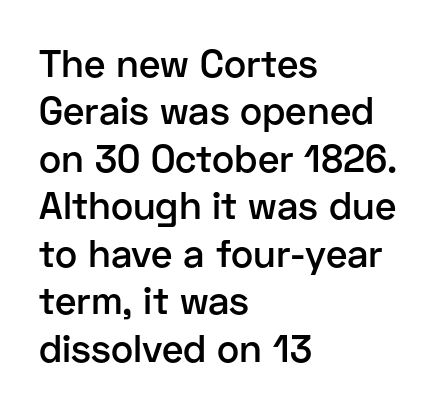
Q: Is the text bold? A: Semi-bold.
Q: Is the text italic (slanted)? A: No, it is upright.
Q: Is the typeface a serif or a sans-serif typeface? A: Sans-serif.
Q: Is the text underlined? A: No.
Q: How is the paragraph aligned? A: Left-aligned.
Q: Is the spacing between letters normal or unusually wide? A: Normal.
Q: Is the spacing between lines tight, normal or loose? A: Normal.
Q: Width (condensed, normal, or wide)? A: Normal.
Q: Stroke contrast? A: Low.
Q: x-height? A: Medium.
Q: Monospaced? A: No.
